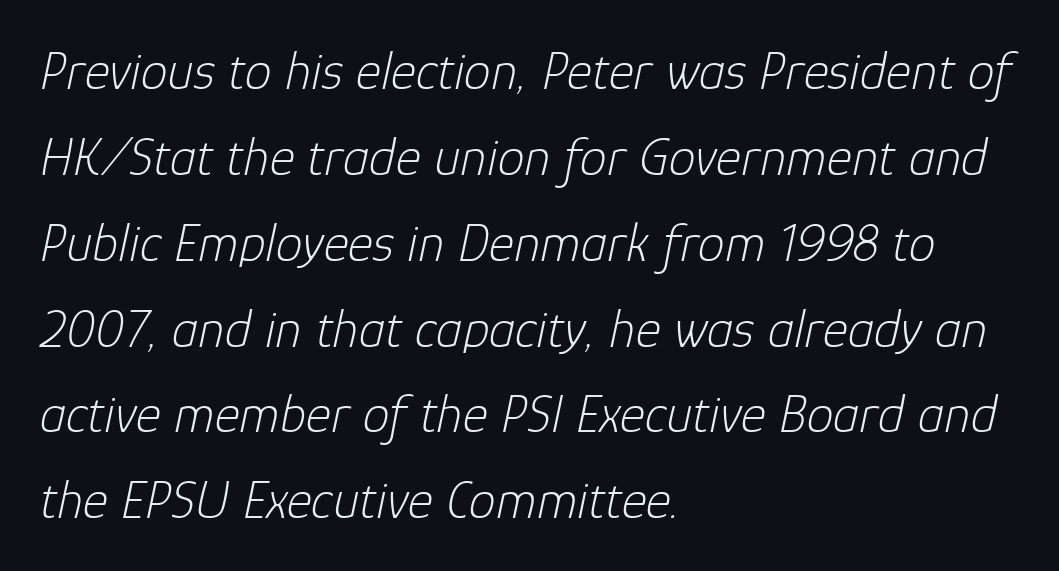
Q: Is the text bold? A: No.
Q: Is the text italic (slanted)? A: Yes, it leans right by about 12 degrees.
Q: Is the text underlined? A: No.
Q: How is the paragraph aligned? A: Left-aligned.
Q: Is the spacing between letters normal or unusually wide? A: Normal.
Q: Is the spacing between lines tight, normal or loose? A: Normal.
Q: Width (condensed, normal, or wide)? A: Normal.
Q: Stroke contrast? A: Low.
Q: x-height? A: Medium.
Q: Monospaced? A: No.
